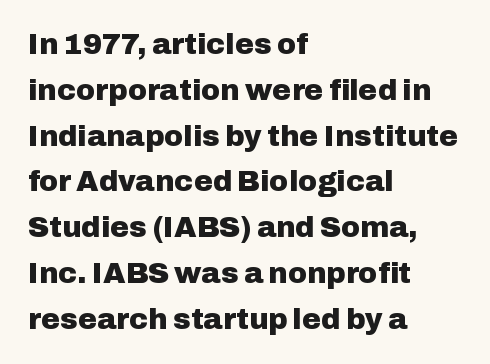
Q: Is the text bold? A: Yes.
Q: Is the text italic (slanted)? A: No, it is upright.
Q: Is the typeface a serif or a sans-serif typeface? A: Sans-serif.
Q: Is the text underlined? A: No.
Q: How is the paragraph aligned? A: Left-aligned.
Q: Is the spacing between letters normal or unusually wide? A: Normal.
Q: Is the spacing between lines tight, normal or loose? A: Normal.
Q: Width (condensed, normal, or wide)? A: Normal.
Q: Stroke contrast? A: Low.
Q: x-height? A: Medium.
Q: Monospaced? A: No.
